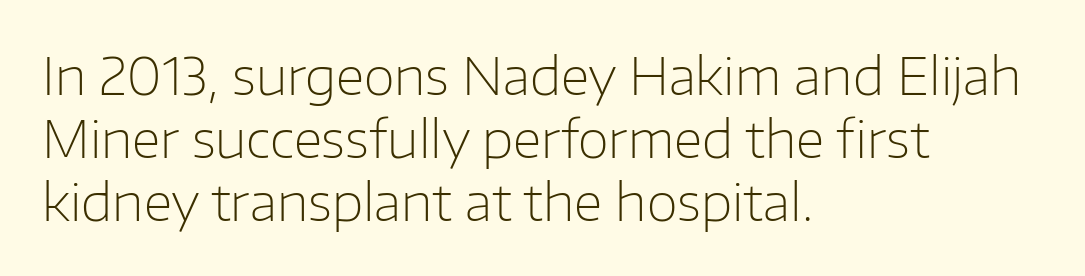
Is this a fixed-width face? No — the glyphs have proportional, varying widths. Serif or sans? Sans — the stroke terminals are bare. Every row of glyphs begins at an identical x-position on the left. The characters are drawn with everyday or finer stroke widths.
